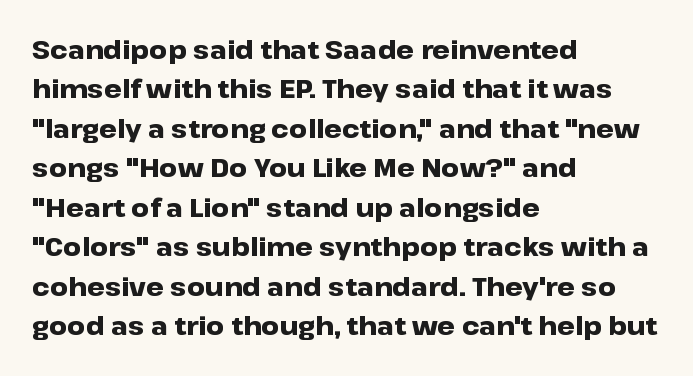
{"italic": "no", "bold": "yes", "underline": "no", "align": "left", "line_spacing": "normal", "line_spacing_ratio": 1.58, "letter_spacing": "normal", "letter_spacing_em": 0.0, "glyph_px": 25}
